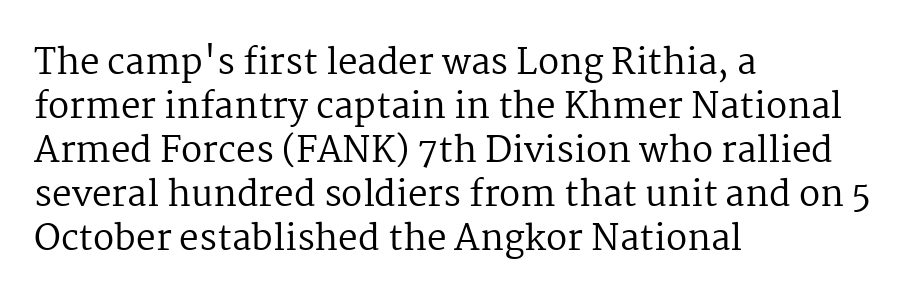
{"serif": "yes", "italic": "no", "bold": "no", "weight": "regular", "width": "normal", "stroke_contrast": "medium", "x_height": "medium", "monospaced": "no", "underline": "no", "align": "left", "line_spacing": "normal", "line_spacing_ratio": 1.26, "letter_spacing": "normal", "letter_spacing_em": 0.0, "glyph_px": 35}
